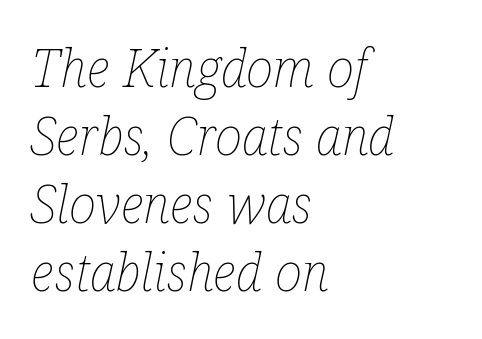
{"italic": "yes", "lean": "right", "slant_degrees": 12, "bold": "no", "weight": "thin", "width": "condensed", "stroke_contrast": "low", "x_height": "medium", "monospaced": "no", "underline": "no", "align": "left", "line_spacing": "normal", "line_spacing_ratio": 1.31, "letter_spacing": "normal", "letter_spacing_em": 0.0, "glyph_px": 52}
